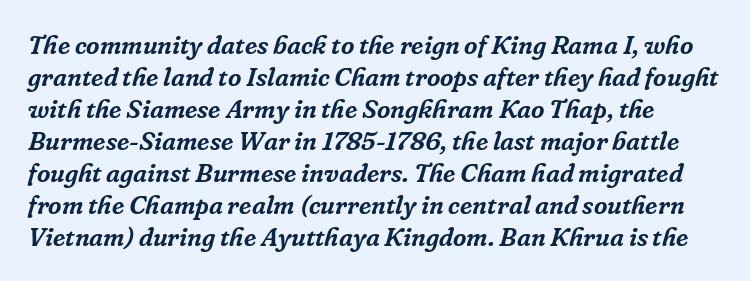
{"italic": "yes", "lean": "right", "slant_degrees": 16, "underline": "no", "line_spacing_ratio": 1.23, "letter_spacing": "normal", "letter_spacing_em": 0.0, "glyph_px": 26}
